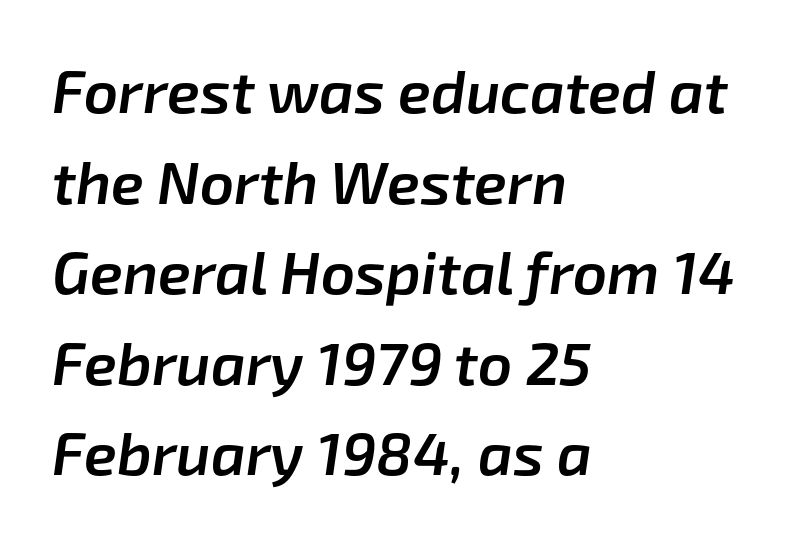
Q: Is the text bold? A: Semi-bold.
Q: Is the text italic (slanted)? A: Yes, it leans right by about 8 degrees.
Q: Is the text underlined? A: No.
Q: How is the paragraph aligned? A: Left-aligned.
Q: Is the spacing between letters normal or unusually wide? A: Normal.
Q: Is the spacing between lines tight, normal or loose? A: Normal.
Q: Width (condensed, normal, or wide)? A: Normal.
Q: Stroke contrast? A: Low.
Q: x-height? A: Medium.
Q: Monospaced? A: No.
